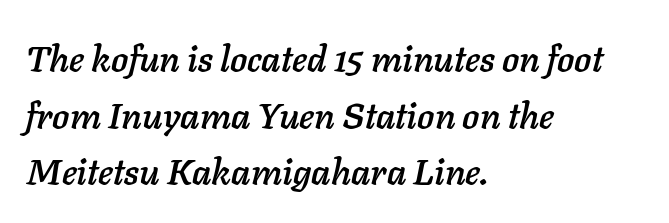
The image shows 36 px text type, italic (leaning right); set left-aligned, normal line spacing (1.57x), normal letter spacing, not underlined; low stroke contrast and a medium x-height.
